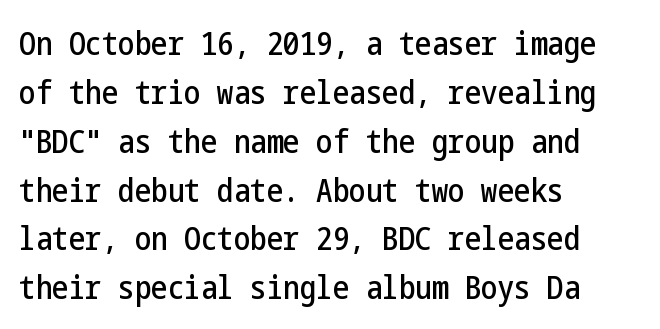
The image shows 33 px condensed sans-serif type, upright; set left-aligned, normal line spacing (1.48x), normal letter spacing, not underlined; low stroke contrast and a medium x-height.
